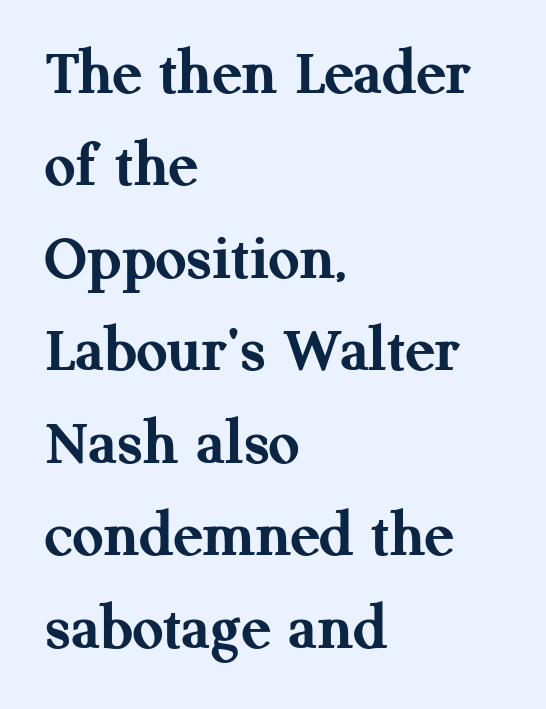
Q: Is the text bold? A: Yes.
Q: Is the text italic (slanted)? A: No, it is upright.
Q: Is the typeface a serif or a sans-serif typeface? A: Serif.
Q: Is the text underlined? A: No.
Q: How is the paragraph aligned? A: Left-aligned.
Q: Is the spacing between letters normal or unusually wide? A: Normal.
Q: Is the spacing between lines tight, normal or loose? A: Normal.
Q: Width (condensed, normal, or wide)? A: Normal.
Q: Stroke contrast? A: Medium.
Q: x-height? A: Medium.
Q: Monospaced? A: No.
